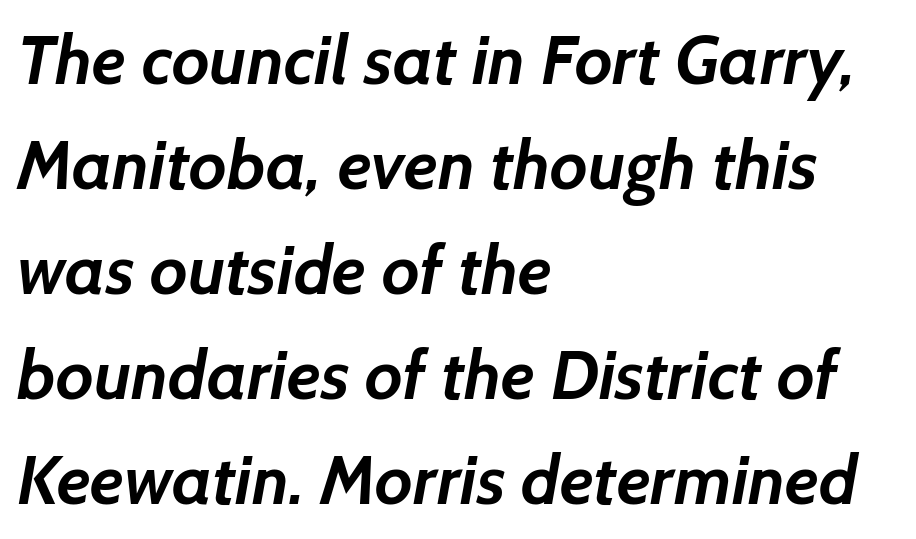
The image shows 69 px semibold sans-serif type; set left-aligned, normal line spacing (1.52x), normal letter spacing, not underlined; low stroke contrast and a medium x-height.
